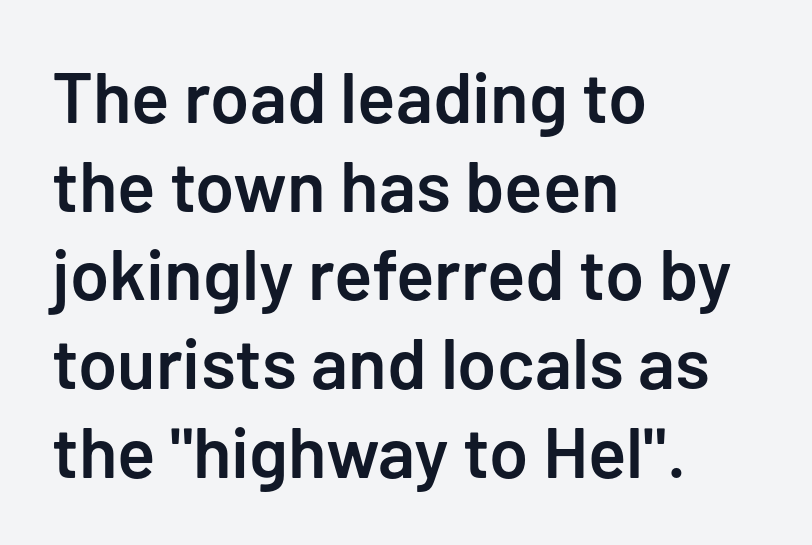
{"serif": "no", "italic": "no", "bold": "semi", "weight": "semibold", "width": "normal", "stroke_contrast": "low", "x_height": "medium", "monospaced": "no", "underline": "no", "align": "left", "line_spacing": "normal", "line_spacing_ratio": 1.25, "letter_spacing": "normal", "letter_spacing_em": 0.0, "glyph_px": 71}
